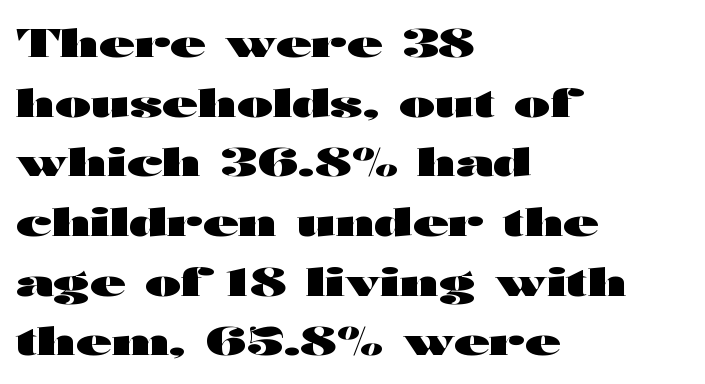
The image shows 39 px heavy, wide type, upright; set left-aligned, normal line spacing (1.53x), normal letter spacing, not underlined; high stroke contrast and a medium x-height.
